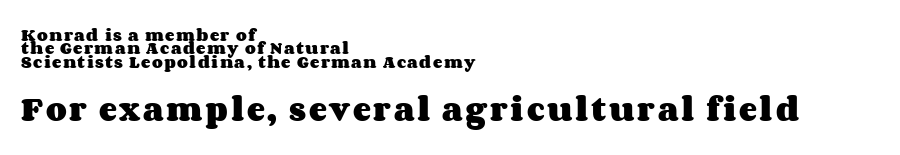
Q: Is the text bold? A: Yes.
Q: Is the text italic (slanted)? A: No, it is upright.
Q: Is the text underlined? A: No.
Q: How is the paragraph aligned? A: Left-aligned.
Q: Is the spacing between lines tight, normal or loose? A: Tight.
Q: Which block of text is set in a larger size, the first (top) or the second (bottom)? A: The second (bottom) one.
